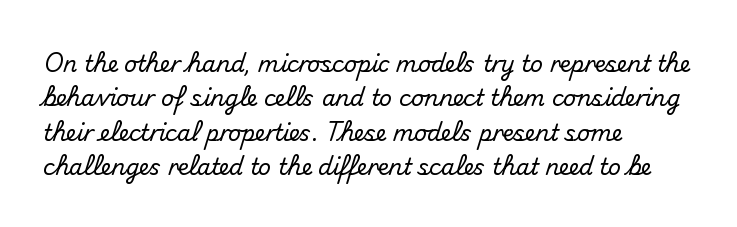
Q: Is the text italic (slanted)? A: Yes.
Q: Is the text underlined? A: No.
Q: How is the paragraph aligned? A: Left-aligned.
Q: Is the spacing between letters normal or unusually wide? A: Normal.
Q: Is the spacing between lines tight, normal or loose? A: Normal.
